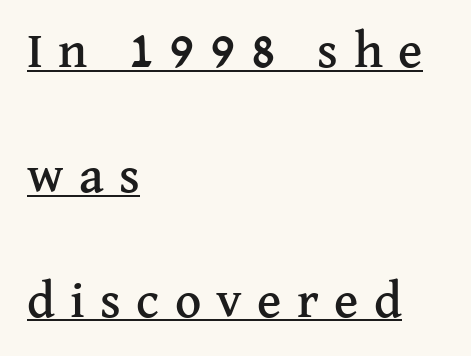
Q: Is the text italic (slanted)? A: No, it is upright.
Q: Is the typeface a serif or a sans-serif typeface? A: Serif.
Q: Is the text underlined? A: Yes.
Q: How is the paragraph aligned? A: Left-aligned.
Q: Is the spacing between letters normal or unusually wide? A: Unusually wide.
Q: Is the spacing between lines tight, normal or loose? A: Loose.
Q: Width (condensed, normal, or wide)? A: Normal.
Q: Stroke contrast? A: Medium.
Q: x-height? A: Medium.
Q: Monospaced? A: No.
